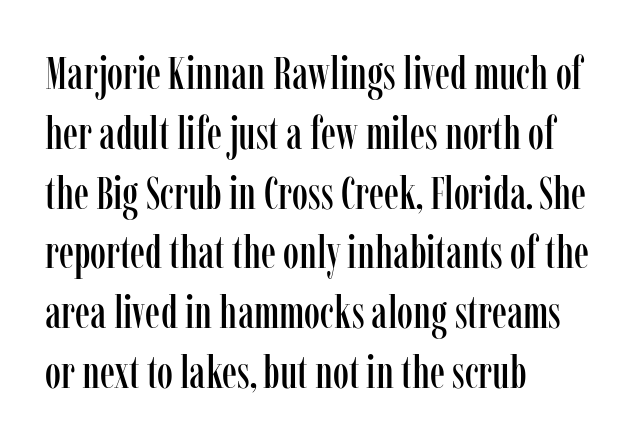
Small tapered or slab feet sit at the stroke ends, so this counts as serif. Reading down the column, the eye jumps a familiar distance to each next line. The line texture is even and compact thanks to regular tracking. The rag falls on the right side of this text block.
